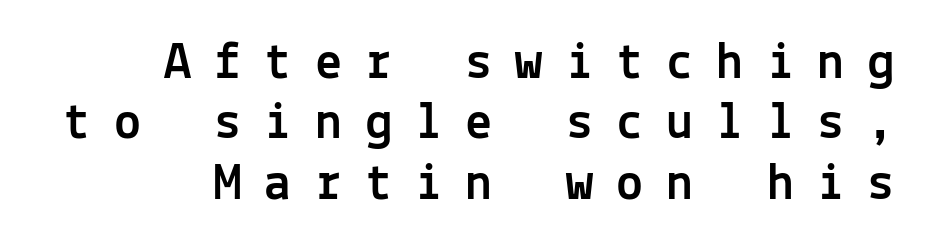
{"serif": "no", "italic": "no", "width": "normal", "x_height": "medium", "monospaced": "yes", "underline": "no", "line_spacing": "tight", "line_spacing_ratio": 1.12, "letter_spacing": "wide", "letter_spacing_em": 0.43, "glyph_px": 54}
